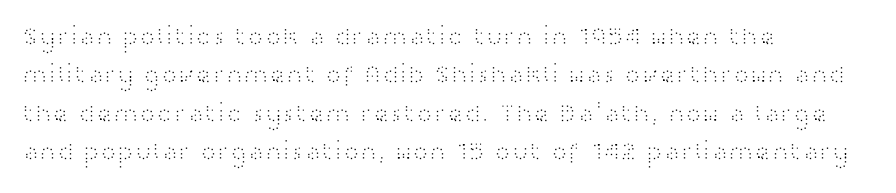
Q: Is the text bold? A: No.
Q: Is the text italic (slanted)? A: No, it is upright.
Q: Is the text underlined? A: No.
Q: How is the paragraph aligned? A: Left-aligned.
Q: Is the spacing between letters normal or unusually wide? A: Normal.
Q: Is the spacing between lines tight, normal or loose? A: Normal.
